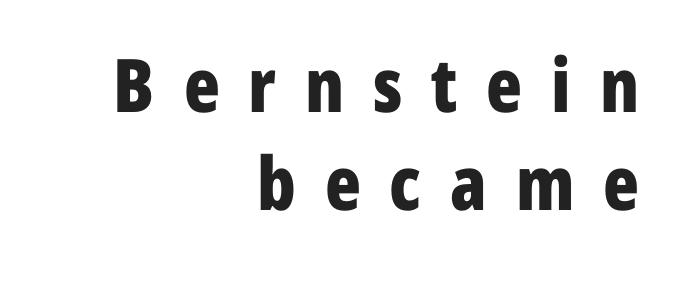
{"serif": "no", "italic": "no", "bold": "yes", "weight": "bold", "width": "condensed", "stroke_contrast": "low", "x_height": "medium", "monospaced": "no", "underline": "no", "align": "right", "line_spacing": "normal", "line_spacing_ratio": 1.32, "letter_spacing": "wide", "letter_spacing_em": 0.39, "glyph_px": 74}
